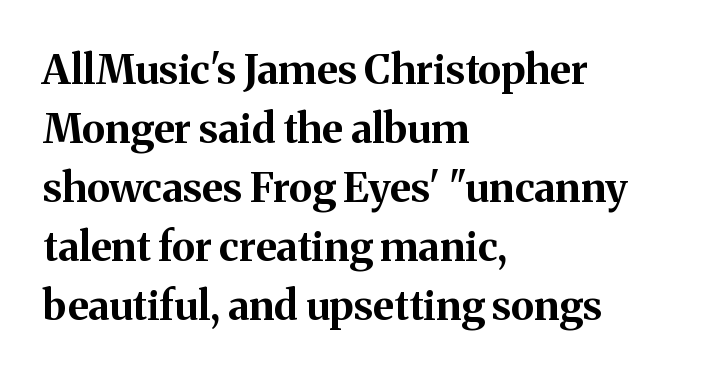
This sample uses a serif face. The lines sit at an ordinary, default distance from one another. Looks like regular typesetting: each glyph gets only the width it needs. You can tell it's not italic because the verticals are truly vertical. Check the space under the baseline: it is left empty.
